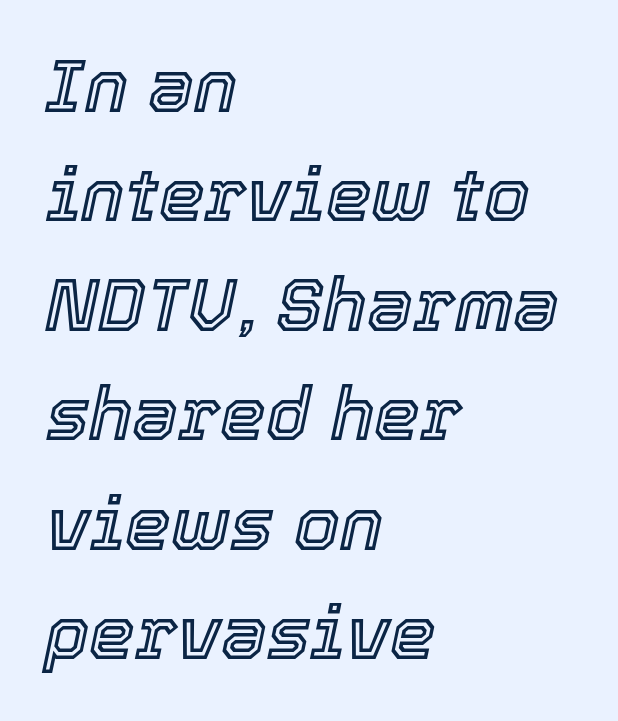
Q: Is the text italic (slanted)? A: Yes, it leans right by about 12 degrees.
Q: Is the text underlined? A: No.
Q: How is the paragraph aligned? A: Left-aligned.
Q: Is the spacing between letters normal or unusually wide? A: Normal.
Q: Is the spacing between lines tight, normal or loose? A: Normal.
Q: Width (condensed, normal, or wide)? A: Normal.
Q: x-height? A: Medium.
Q: Monospaced? A: No.
